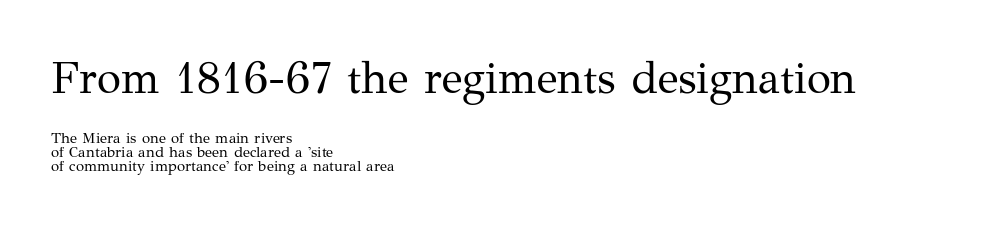
The image shows 44 px regular-weight serif type, upright; set left-aligned, tight line spacing (0.95x), normal letter spacing, not underlined; the first (top) block is 2.93x larger; medium stroke contrast and a medium x-height.
